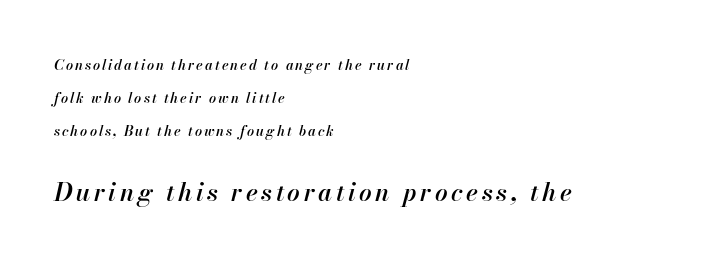
A great deal of white space separates one row of letters from the next. Emphasis by weight is partial: semibold. The string is rendered with underlining switched off. Quick note: italic.
